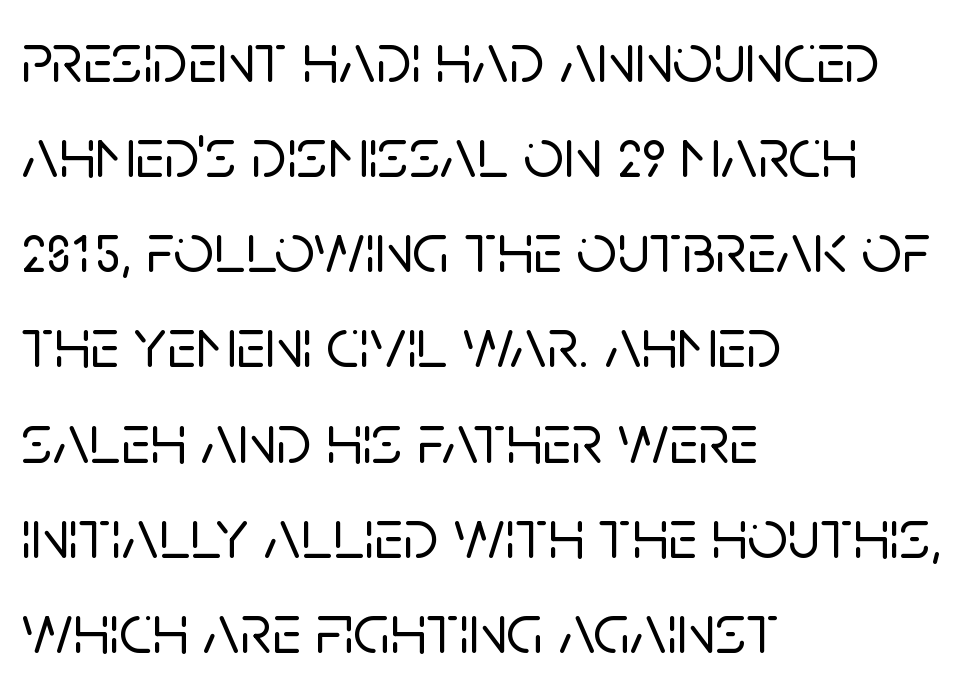
The image shows 71 px sans-serif type, upright; set left-aligned, normal line spacing (1.34x), normal letter spacing, not underlined; low stroke contrast and a large x-height.
